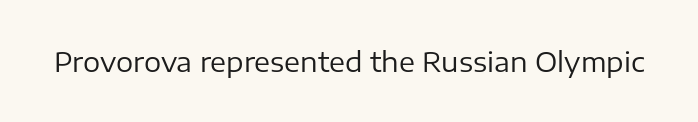
Q: Is the text bold? A: No.
Q: Is the text italic (slanted)? A: No, it is upright.
Q: Is the text underlined? A: No.
Q: Is the spacing between letters normal or unusually wide? A: Normal.
